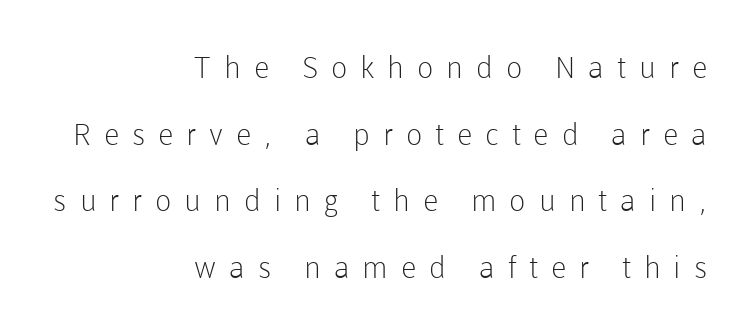
Each word looks stretched out because of the extra space between its letters. How would I describe the line gaps? Wide and relaxed. A typesetter would call this proportional, since set widths differ per character. These lines are composed in type without serifs. In terms of posture, this sample is upright. The passage shown is not bold in any degree.
